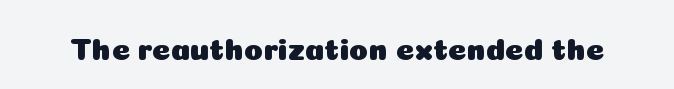
Q: Is the text italic (slanted)? A: No, it is upright.
Q: Is the typeface a serif or a sans-serif typeface? A: Sans-serif.
Q: Is the text underlined? A: No.
Q: Is the spacing between letters normal or unusually wide? A: Normal.
Q: Width (condensed, normal, or wide)? A: Normal.
Q: Stroke contrast? A: Low.
Q: x-height? A: Medium.
Q: Monospaced? A: No.
